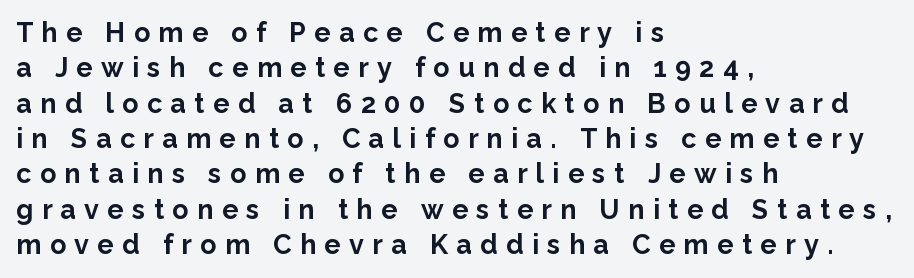
Q: Is the text bold? A: Yes.
Q: Is the text italic (slanted)? A: No, it is upright.
Q: Is the text underlined? A: No.
Q: How is the paragraph aligned? A: Left-aligned.
Q: Is the spacing between letters normal or unusually wide? A: Unusually wide.
Q: Is the spacing between lines tight, normal or loose? A: Normal.
